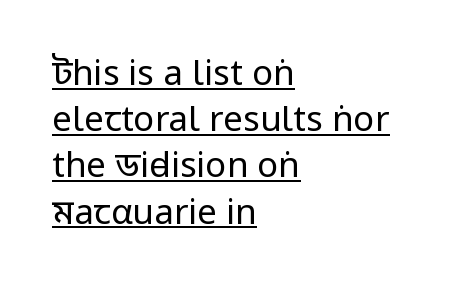
The image shows 35 px regular-weight, condensed sans-serif type, upright; set left-aligned, normal line spacing (1.32x), normal letter spacing, underlined; low stroke contrast.
